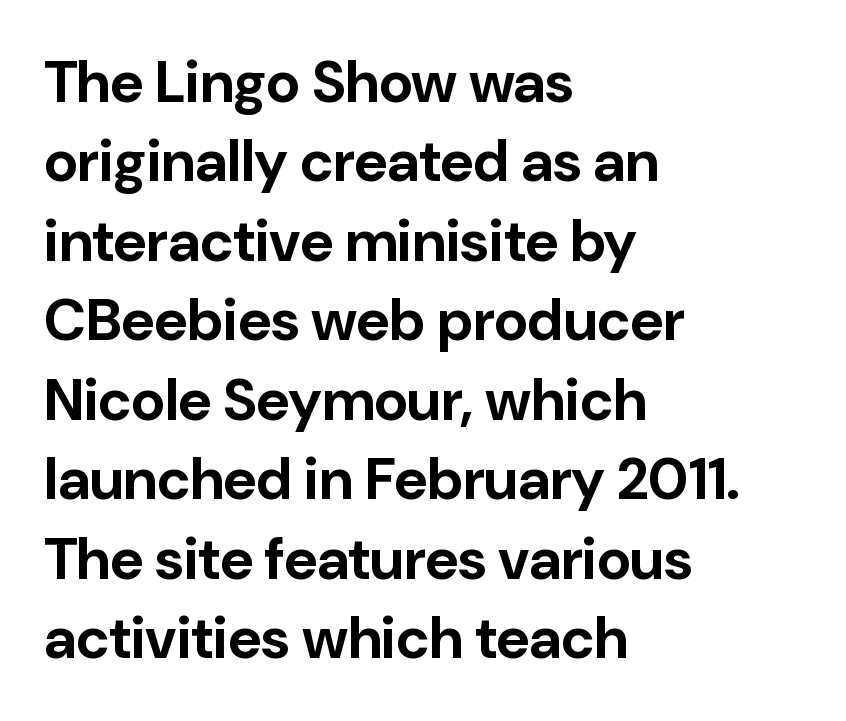
Q: Is the text bold? A: Yes.
Q: Is the text italic (slanted)? A: No, it is upright.
Q: Is the typeface a serif or a sans-serif typeface? A: Sans-serif.
Q: Is the text underlined? A: No.
Q: How is the paragraph aligned? A: Left-aligned.
Q: Is the spacing between letters normal or unusually wide? A: Normal.
Q: Is the spacing between lines tight, normal or loose? A: Normal.
Q: Width (condensed, normal, or wide)? A: Normal.
Q: Stroke contrast? A: Low.
Q: x-height? A: Medium.
Q: Monospaced? A: No.
